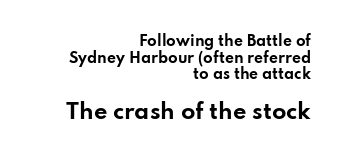
Layout note: lines flush right. Unlike italic type, these characters show no tilt at all. The rendering uses a bold face; every stroke is thick and dark. Rule under the text: the space is simply empty.
